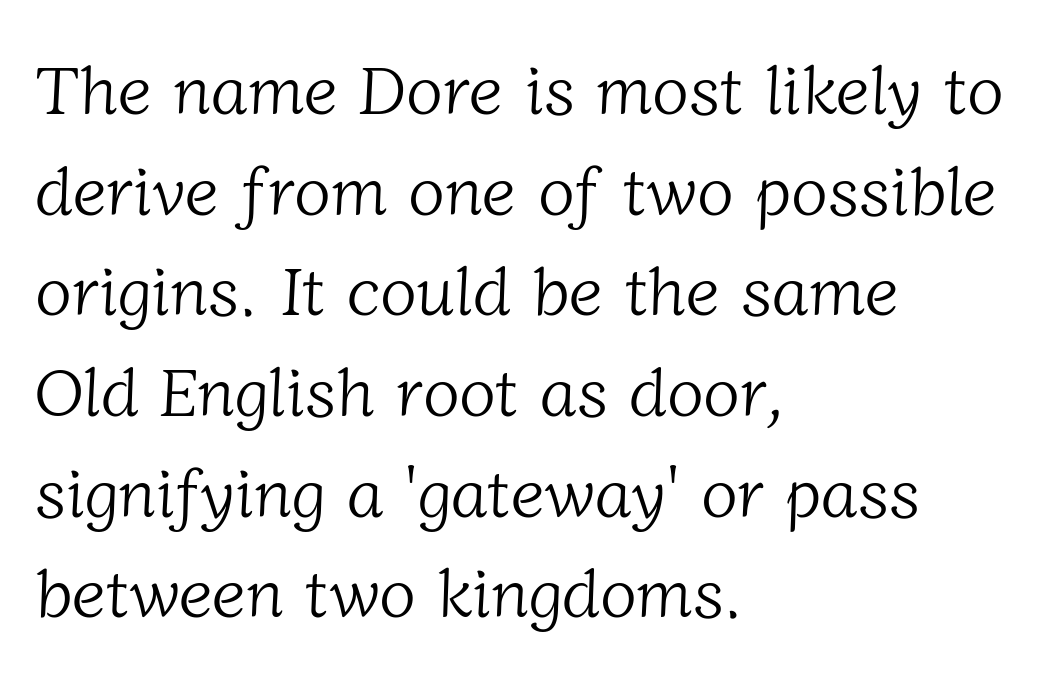
The image shows 68 px light serif type; set left-aligned, normal line spacing (1.48x), normal letter spacing, not underlined; low stroke contrast and a medium x-height.
